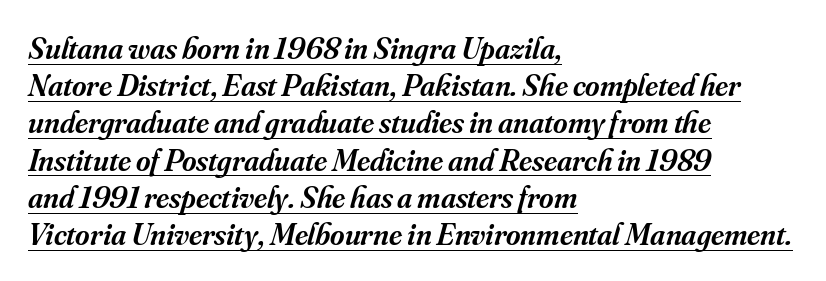
{"serif": "yes", "italic": "yes", "lean": "right", "slant_degrees": 16, "bold": "semi", "weight": "semibold", "width": "normal", "stroke_contrast": "medium", "x_height": "small", "monospaced": "no", "underline": "yes", "align": "left", "line_spacing_ratio": 1.2, "letter_spacing": "normal", "letter_spacing_em": 0.0, "glyph_px": 31}
